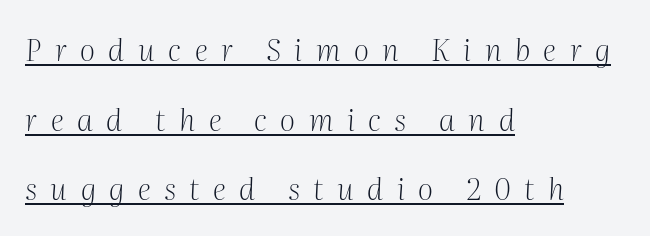
Leftover space on each line is placed entirely after the last word. The glyphs look as if they've been sheared to an angle. The weight would be labelled regular, book, light, or lighter still. These lines are rendered in a variable-pitch font.
